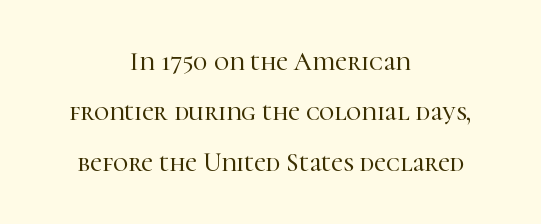
{"italic": "no", "underline": "no", "align": "center", "line_spacing": "loose", "line_spacing_ratio": 1.94, "letter_spacing": "normal", "letter_spacing_em": 0.0, "glyph_px": 26}
